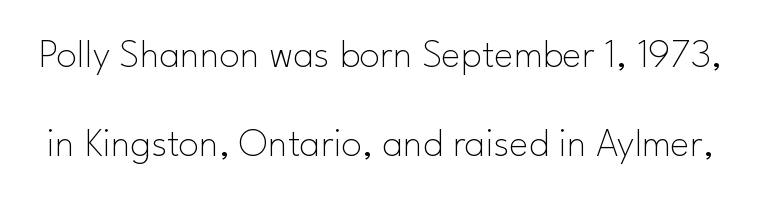
This rendering employs a face without finishing strokes, i.e., a sans-serif. Observe the ordinary spacing: letters are neighbours, not strangers. A bare baseline throughout the passage. Line spacing here is loose. Spacing verdict: proportional, widths tailored to each character. Weight: regular or lighter.
